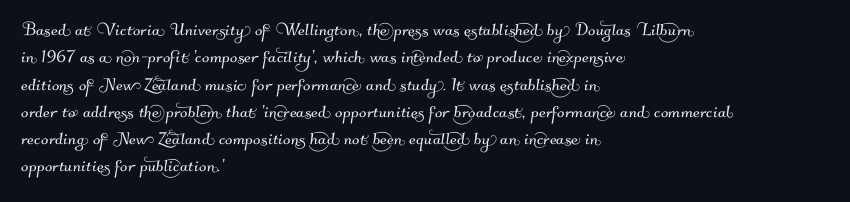
The image shows 22 px text type; set left-aligned, line spacing 1.24x, normal letter spacing, not underlined.
